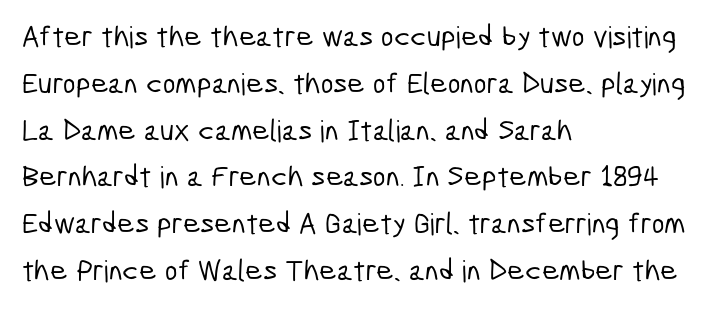
The font family rendered here belongs to the sans-serif group. The leading is moderate, giving the passage an even texture. Honestly, the letter spacing is just normal — you wouldn't notice it. This rendering uses left alignment, leaving the right contour irregular. Honestly, there is no underline to notice here at all.
